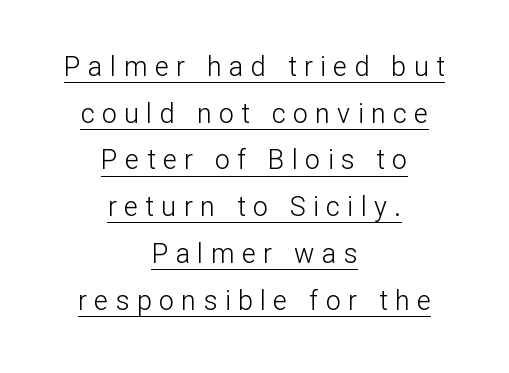
The image shows 27 px text type, upright; set centered, line spacing 1.73x, unusually wide letter spacing (+0.27 em), underlined.
